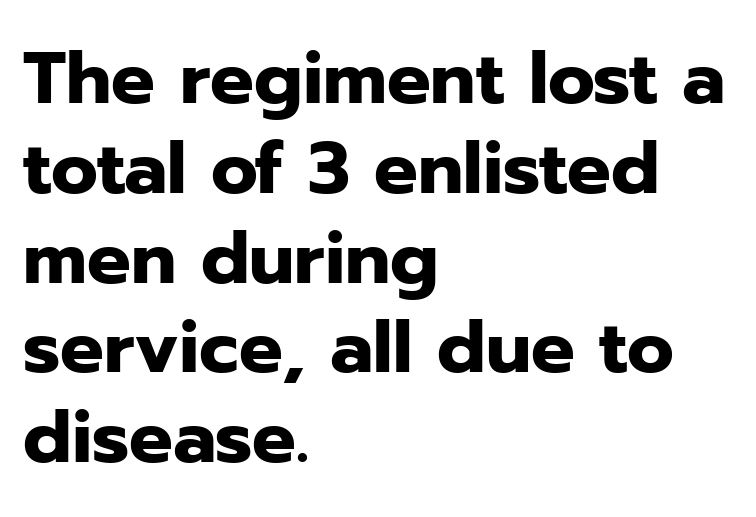
The image shows 73 px heavy sans-serif type, upright; set left-aligned, line spacing 1.23x, normal letter spacing, not underlined; low stroke contrast and a medium x-height.
